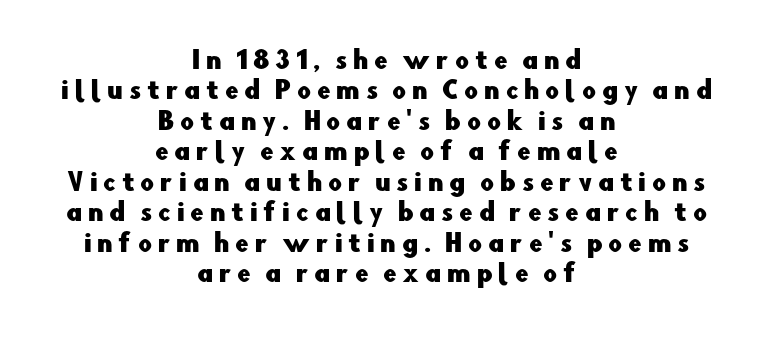
{"italic": "no", "underline": "no", "align": "center", "line_spacing": "normal", "line_spacing_ratio": 1.27, "letter_spacing": "wide", "letter_spacing_em": 0.24, "glyph_px": 24}
